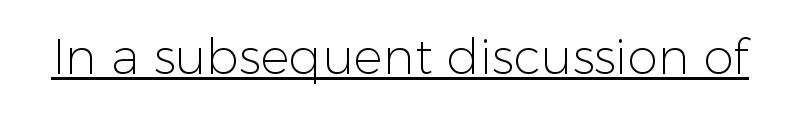
The image shows 49 px light sans-serif type, upright; set normal letter spacing, underlined; low stroke contrast and a medium x-height.
